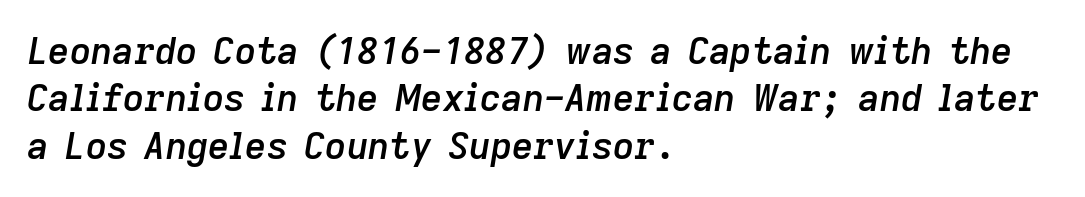
{"italic": "yes", "lean": "right", "slant_degrees": 9, "bold": "semi", "weight": "semibold", "width": "normal", "stroke_contrast": "low", "x_height": "medium", "monospaced": "no", "underline": "no", "align": "left", "line_spacing": "normal", "line_spacing_ratio": 1.28, "letter_spacing": "normal", "letter_spacing_em": 0.0, "glyph_px": 37}
